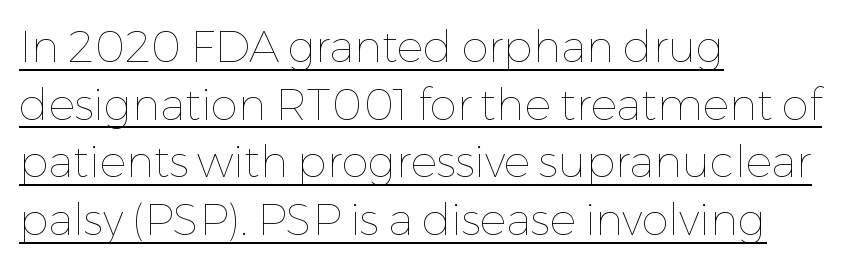
Q: Is the text bold? A: No.
Q: Is the text italic (slanted)? A: No, it is upright.
Q: Is the text underlined? A: Yes.
Q: How is the paragraph aligned? A: Left-aligned.
Q: Is the spacing between letters normal or unusually wide? A: Normal.
Q: Is the spacing between lines tight, normal or loose? A: Normal.
Q: Width (condensed, normal, or wide)? A: Normal.
Q: Stroke contrast? A: Low.
Q: x-height? A: Medium.
Q: Monospaced? A: No.
